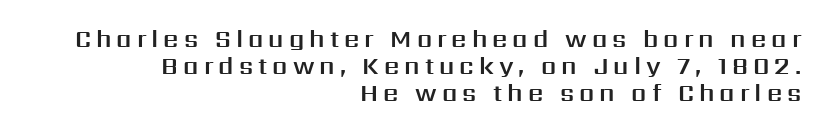
Q: Is the text italic (slanted)? A: No, it is upright.
Q: Is the text underlined? A: No.
Q: How is the paragraph aligned? A: Right-aligned.
Q: Is the spacing between letters normal or unusually wide? A: Unusually wide.
Q: Is the spacing between lines tight, normal or loose? A: Tight.
